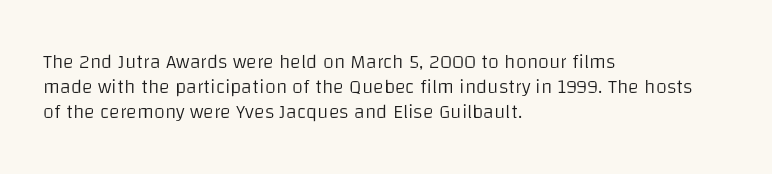
{"italic": "no", "bold": "no", "underline": "no", "align": "left", "line_spacing": "normal", "line_spacing_ratio": 1.25, "letter_spacing": "normal", "letter_spacing_em": 0.0, "glyph_px": 20}
